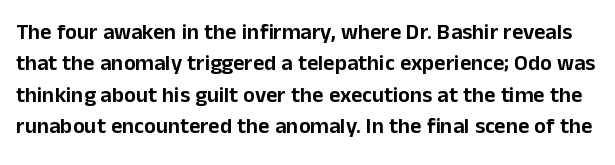
Underline: absent. The typography opts for an upright posture over an oblique one. Does extra space separate the letters? No, they use regular spacing. Vertically, the passage feels balanced, rows spaced as you'd expect.
